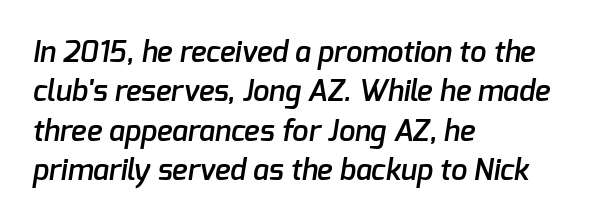
Q: Is the text bold? A: Semi-bold.
Q: Is the typeface a serif or a sans-serif typeface? A: Sans-serif.
Q: Is the text underlined? A: No.
Q: How is the paragraph aligned? A: Left-aligned.
Q: Is the spacing between letters normal or unusually wide? A: Normal.
Q: Is the spacing between lines tight, normal or loose? A: Normal.
Q: Width (condensed, normal, or wide)? A: Normal.
Q: Stroke contrast? A: Low.
Q: x-height? A: Medium.
Q: Monospaced? A: No.
